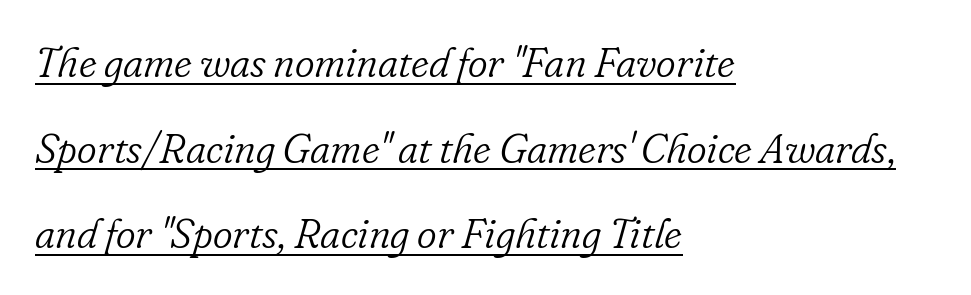
Check the space under the baseline: a stroke is drawn there. Here the designer chose a conventional face with non-uniform glyph widths. Default kerning and tracking; the words read as compact shapes. Compared with typical paragraphs, the rows here are farther apart. The letters are slanted; this is an italic face. On a weight scale, this lands at 450 or below.
